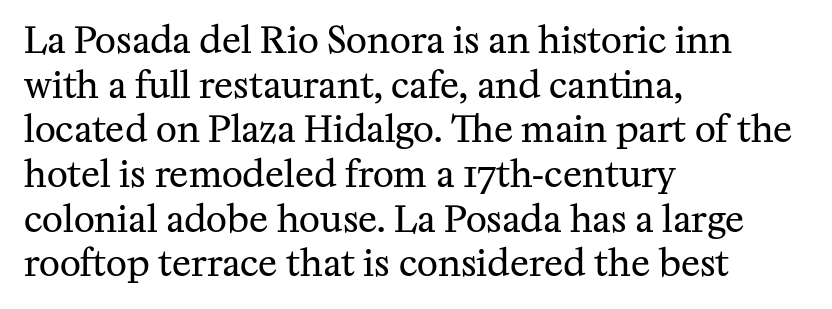
{"serif": "yes", "italic": "no", "bold": "no", "weight": "regular", "width": "normal", "stroke_contrast": "medium", "x_height": "medium", "monospaced": "no", "underline": "no", "align": "left", "line_spacing_ratio": 1.24, "letter_spacing": "normal", "letter_spacing_em": 0.0, "glyph_px": 36}
